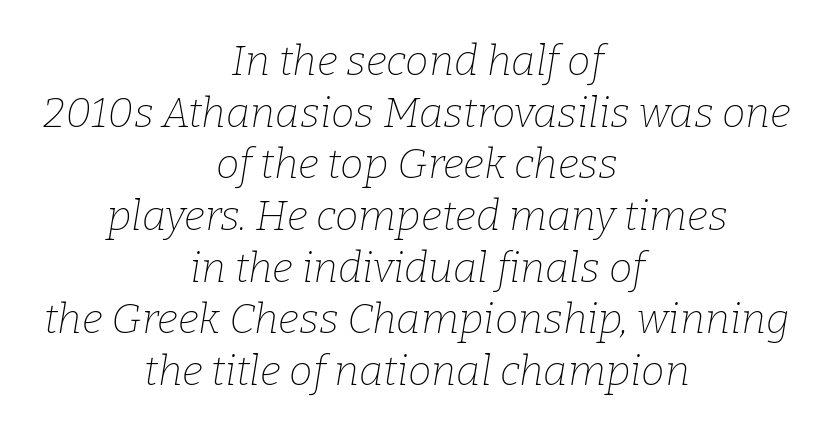
Tracking here is standard; glyphs follow each other at the usual distance. Horizontally, the lines are justified to the midpoint only. The letters carry serifs — small finishing strokes at the ends of their stems. The face used here is proportionally spaced, like ordinary book or web type.
